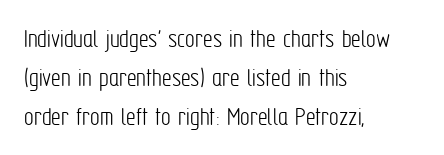
{"italic": "no", "bold": "no", "underline": "no", "align": "left", "line_spacing": "normal", "line_spacing_ratio": 1.45, "letter_spacing": "normal", "letter_spacing_em": 0.0, "glyph_px": 27}
